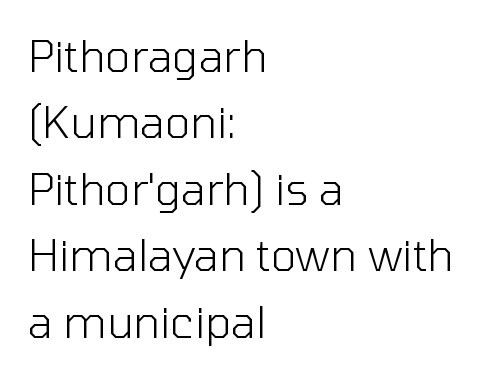
Q: Is the text bold? A: No.
Q: Is the text italic (slanted)? A: No, it is upright.
Q: Is the typeface a serif or a sans-serif typeface? A: Sans-serif.
Q: Is the text underlined? A: No.
Q: How is the paragraph aligned? A: Left-aligned.
Q: Is the spacing between letters normal or unusually wide? A: Normal.
Q: Is the spacing between lines tight, normal or loose? A: Normal.
Q: Width (condensed, normal, or wide)? A: Normal.
Q: Stroke contrast? A: Low.
Q: x-height? A: Medium.
Q: Monospaced? A: No.
